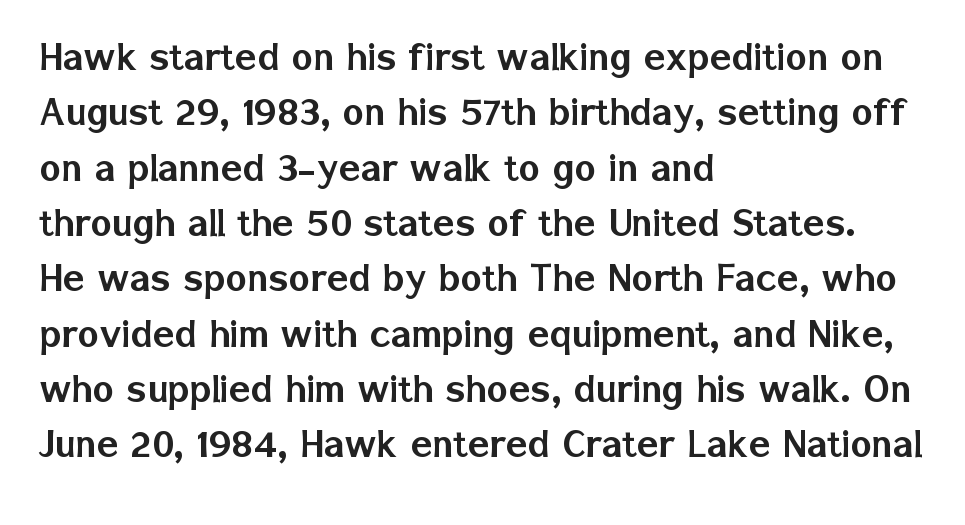
Q: Is the text italic (slanted)? A: No, it is upright.
Q: Is the typeface a serif or a sans-serif typeface? A: Sans-serif.
Q: Is the text underlined? A: No.
Q: How is the paragraph aligned? A: Left-aligned.
Q: Is the spacing between letters normal or unusually wide? A: Normal.
Q: Width (condensed, normal, or wide)? A: Normal.
Q: Stroke contrast? A: Low.
Q: x-height? A: Medium.
Q: Monospaced? A: No.
